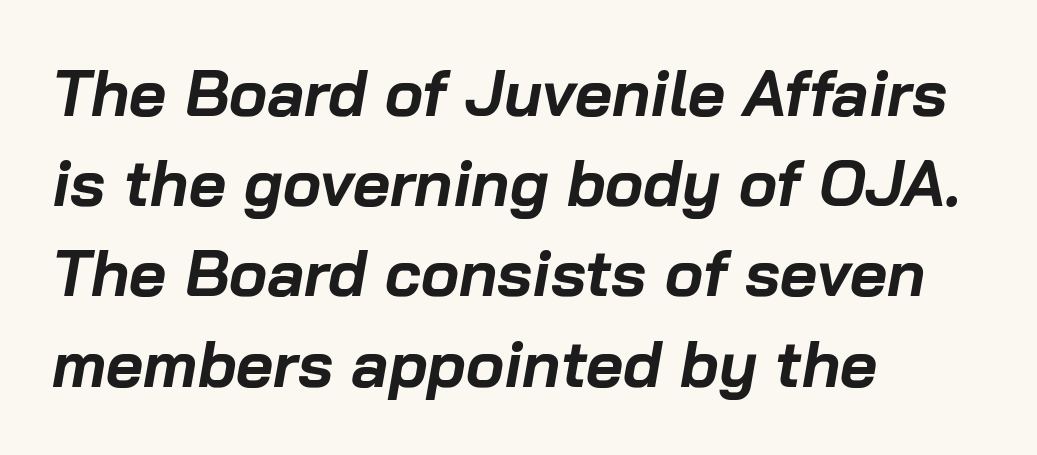
The specimen omits any rule beneath the text block's lines. Emphasis-style slanted type is in use. Horizontal alignment here is leftward, the default for most running prose. Reading down the column, the eye jumps a familiar distance to each next line. On the weight axis this lands at bold, roughly 700. Inter-character spacing is left at the font's built-in metrics.
